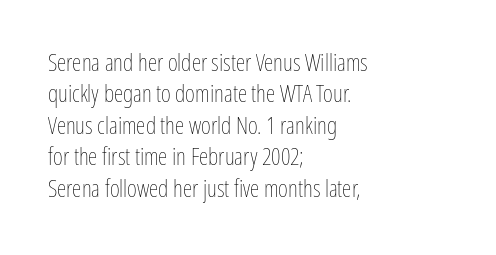
What stands out about the letter spacing? Nothing — it is the standard amount. Unmarked baselines from the first word to the last. The rendering anchors every line to the left-hand side. Regarding leading, the lines here are spaced in the standard way. Compared with a typical body face, this is equally light or lighter still. In terms of posture, this sample is upright.
